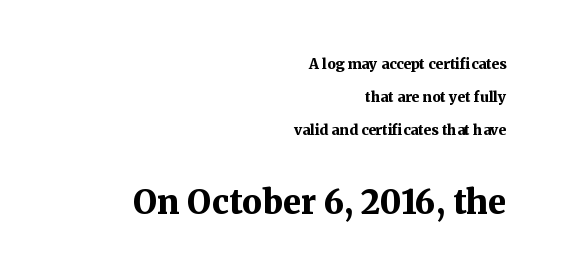
Are there feet on the stems? There are — it's a serif. The axis of the letterforms is exactly vertical. The passage shown has conventional tracking throughout. Beneath every word, the page is bare. This sample has the flowing, uneven cadence of proportional lettering.
